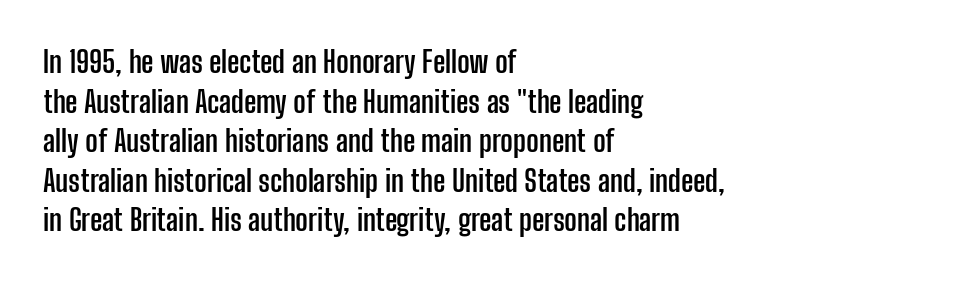
Baseline-to-baseline distance is the conventional proportion of letter height. Unlike a traditional serif, this face leaves its strokes unadorned. Line beginnings align vertically; line endings do not. Glyph-to-glyph distance matches everyday printed text. The font's upright variant was chosen for this text.
